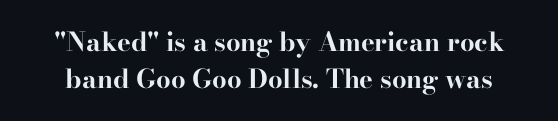
In terms of weight, the rendering is a true, heavy bold. A normal amount of white space separates one row of letters from the next. Honestly, the letter spacing is just normal — you wouldn't notice it. Quick note: not italic, upright.
